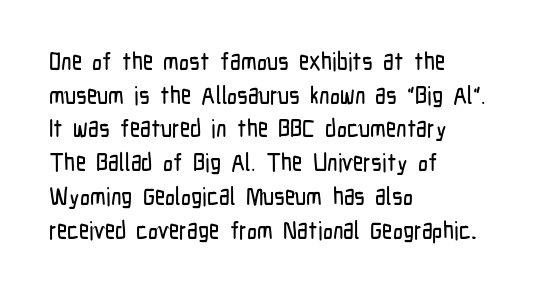
{"italic": "no", "underline": "no", "align": "left", "line_spacing": "normal", "line_spacing_ratio": 1.35, "letter_spacing": "normal", "letter_spacing_em": 0.0, "glyph_px": 25}
